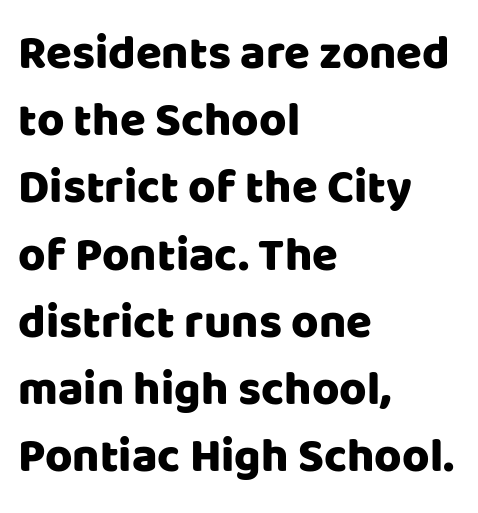
{"serif": "no", "italic": "no", "width": "normal", "stroke_contrast": "low", "x_height": "large", "monospaced": "no", "underline": "no", "align": "left", "line_spacing": "normal", "line_spacing_ratio": 1.43, "letter_spacing": "normal", "letter_spacing_em": 0.0, "glyph_px": 47}
